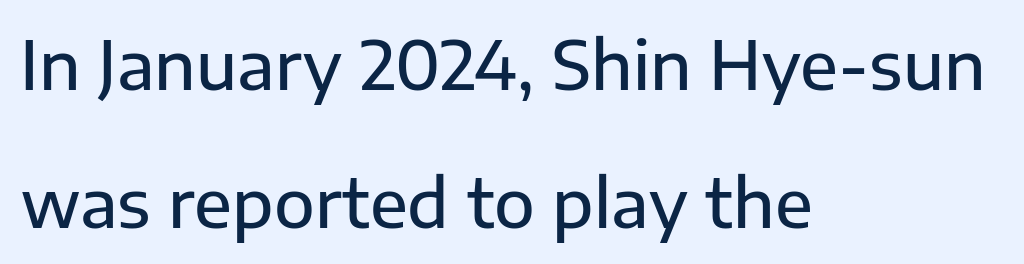
The image shows 67 px sans-serif type, upright; set left-aligned, loose line spacing (2.06x), normal letter spacing, not underlined; low stroke contrast and a medium x-height.
